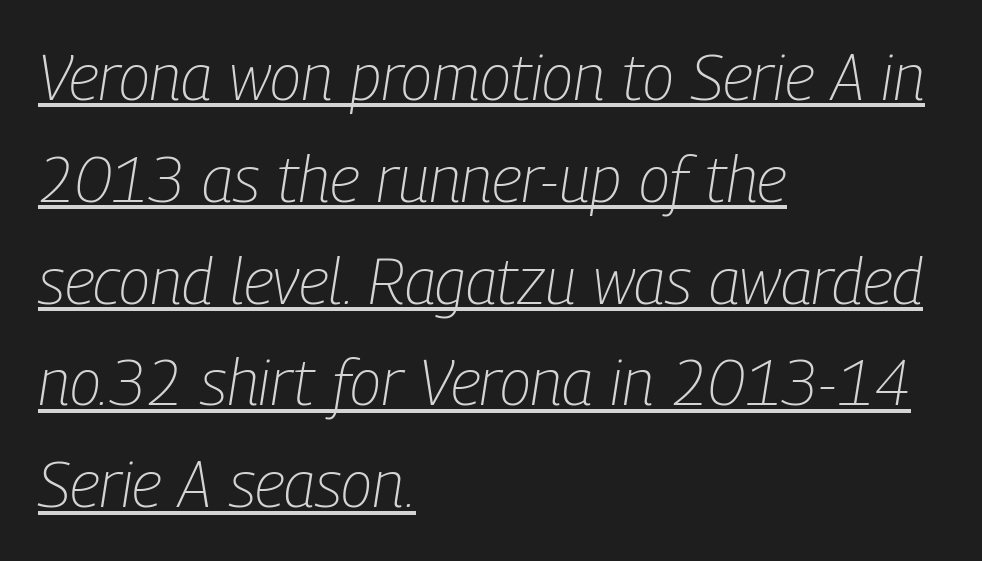
A typesetter would call this proportional, since set widths differ per character. The tracking reads as untouched default to a designer's eye. The vertical gap from one line to the next is medium. If you drew a ruler down the left edge, every line would touch it. These characters rest on top of a visible drawn line. The lettering tilts uniformly, giving the passage an italic look.
